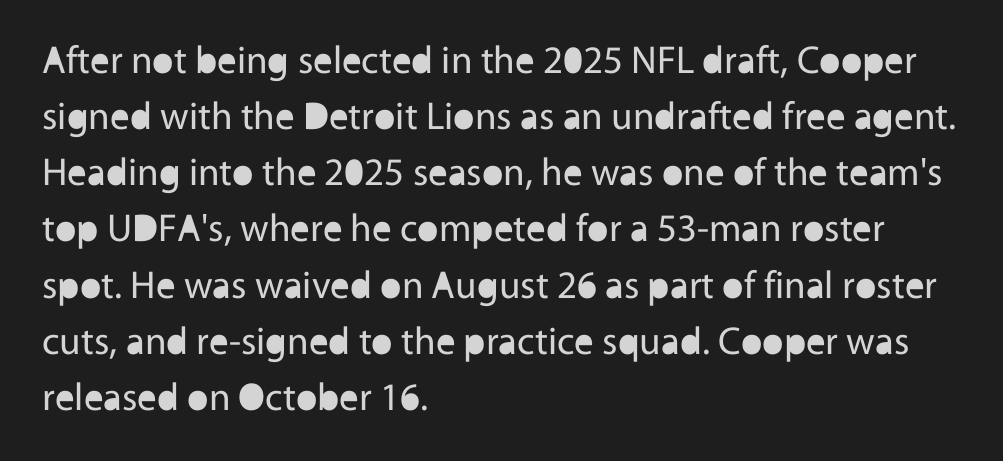
{"serif": "no", "italic": "no", "bold": "no", "weight": "regular", "width": "normal", "x_height": "medium", "monospaced": "no", "underline": "no", "align": "left", "line_spacing": "normal", "line_spacing_ratio": 1.44, "letter_spacing": "normal", "letter_spacing_em": 0.0, "glyph_px": 39}
